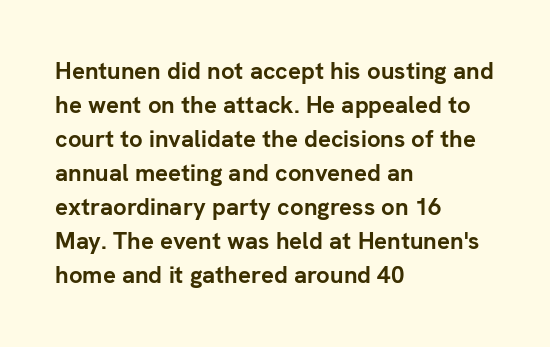
Q: Is the text bold? A: Yes.
Q: Is the text italic (slanted)? A: No, it is upright.
Q: Is the text underlined? A: No.
Q: How is the paragraph aligned? A: Left-aligned.
Q: Is the spacing between letters normal or unusually wide? A: Normal.
Q: Is the spacing between lines tight, normal or loose? A: Normal.
